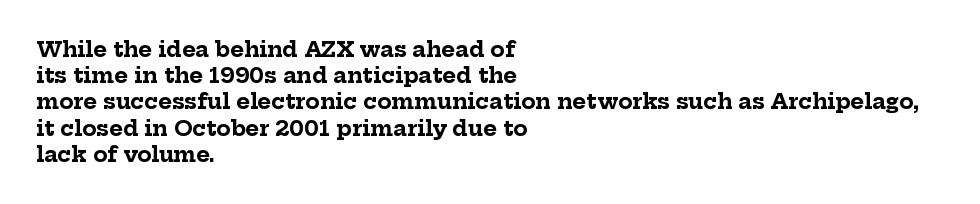
Does the weight exceed regular? Yes, all the way to bold. A typesetter would mark this as roman, not italic. The glyphs are unaccompanied by any horizontal stroke below them. Interline gaps are of average width in this sample. The horizontal fit of the characters is conventional and even.
